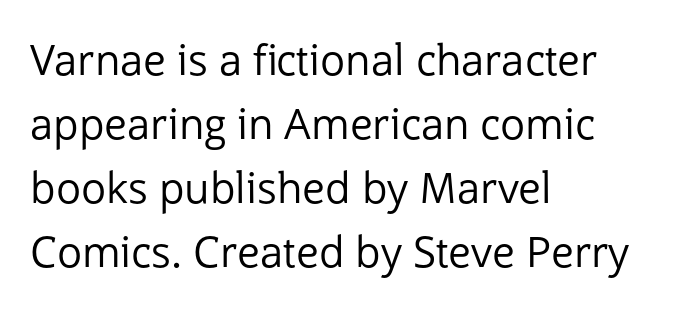
Q: Is the text bold? A: No.
Q: Is the text italic (slanted)? A: No, it is upright.
Q: Is the typeface a serif or a sans-serif typeface? A: Sans-serif.
Q: Is the text underlined? A: No.
Q: How is the paragraph aligned? A: Left-aligned.
Q: Is the spacing between letters normal or unusually wide? A: Normal.
Q: Is the spacing between lines tight, normal or loose? A: Normal.
Q: Width (condensed, normal, or wide)? A: Normal.
Q: Stroke contrast? A: Low.
Q: x-height? A: Medium.
Q: Monospaced? A: No.
